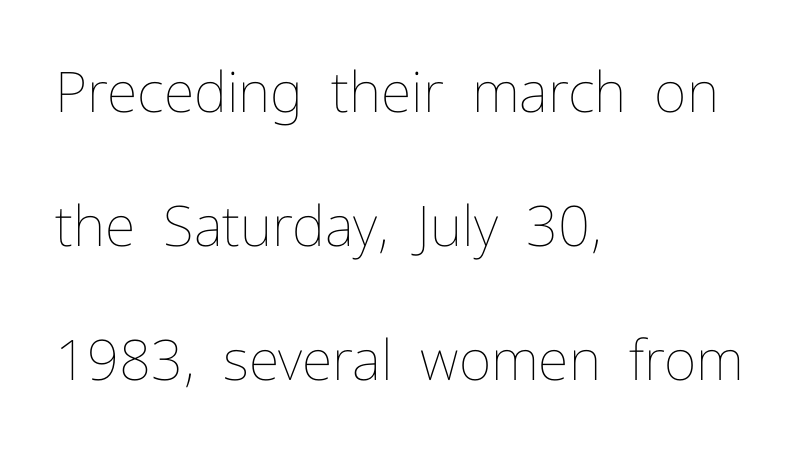
The image shows 56 px thin type, upright; set left-aligned, loose line spacing (2.39x), normal letter spacing, not underlined; low stroke contrast and a medium x-height.
